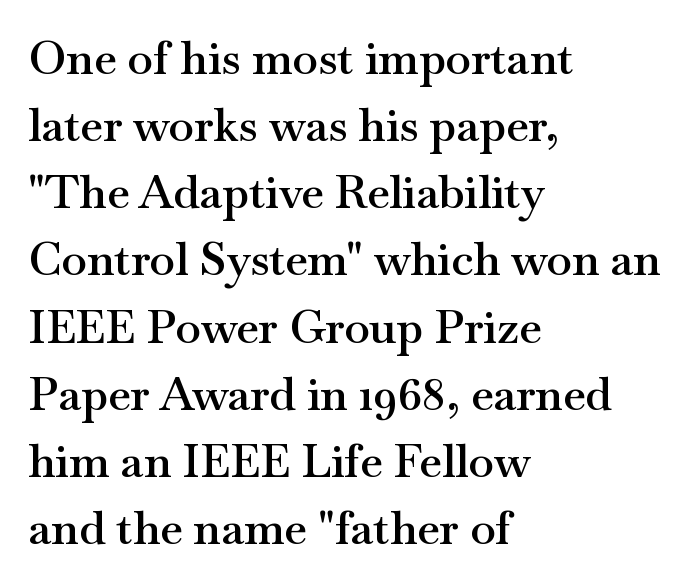
Q: Is the text bold? A: Semi-bold.
Q: Is the text italic (slanted)? A: No, it is upright.
Q: Is the typeface a serif or a sans-serif typeface? A: Serif.
Q: Is the text underlined? A: No.
Q: How is the paragraph aligned? A: Left-aligned.
Q: Is the spacing between letters normal or unusually wide? A: Normal.
Q: Is the spacing between lines tight, normal or loose? A: Normal.
Q: Width (condensed, normal, or wide)? A: Wide.
Q: Stroke contrast? A: Medium.
Q: x-height? A: Small.
Q: Monospaced? A: No.
